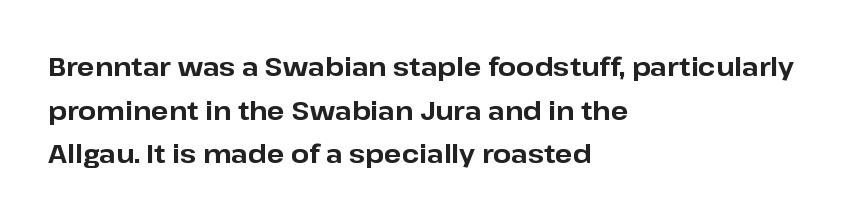
{"italic": "no", "bold": "yes", "underline": "no", "align": "left", "line_spacing": "normal", "line_spacing_ratio": 1.68, "letter_spacing": "normal", "letter_spacing_em": 0.0, "glyph_px": 26}
